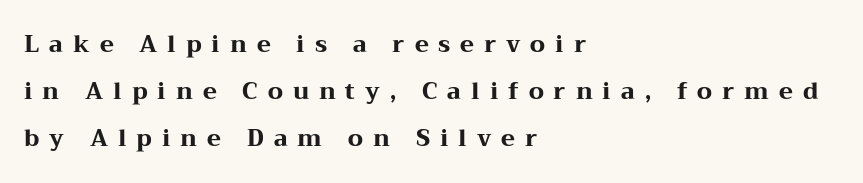
{"italic": "no", "bold": "yes", "underline": "no", "align": "left", "line_spacing": "loose", "line_spacing_ratio": 2.04, "letter_spacing": "wide", "letter_spacing_em": 0.43, "glyph_px": 23}
